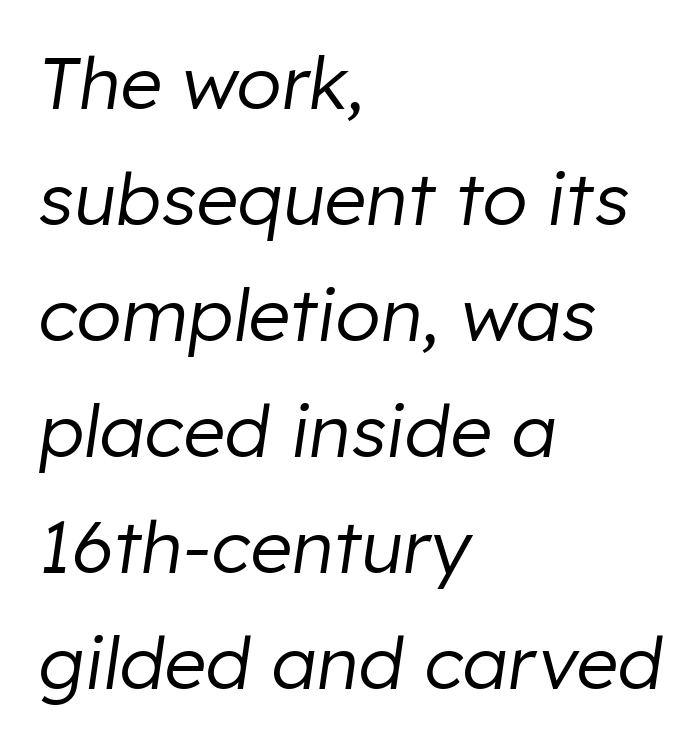
{"italic": "yes", "lean": "right", "slant_degrees": 8, "bold": "no", "weight": "regular", "width": "normal", "stroke_contrast": "low", "x_height": "medium", "monospaced": "no", "underline": "no", "align": "left", "line_spacing": "normal", "line_spacing_ratio": 1.59, "letter_spacing": "normal", "letter_spacing_em": 0.0, "glyph_px": 73}
